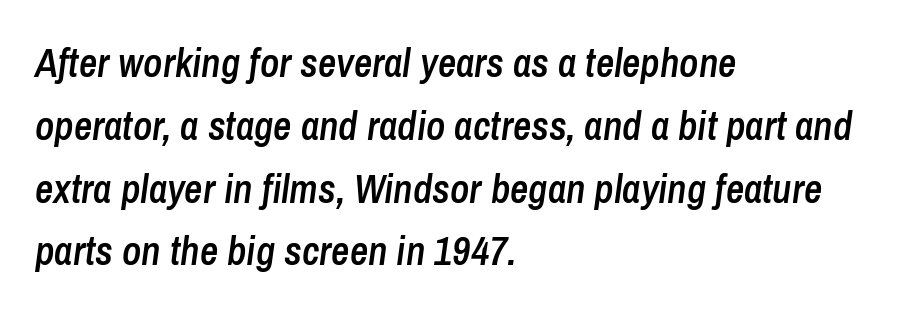
These lines carry some extra weight — a demibold, not a full bold. What's the leading like? Ordinary, nothing unusual. Letters rest on an invisible, unmarked baseline. The typography opts for an oblique posture over an upright one. Teacher's note: observe the even left margin — that is flush-left alignment.
